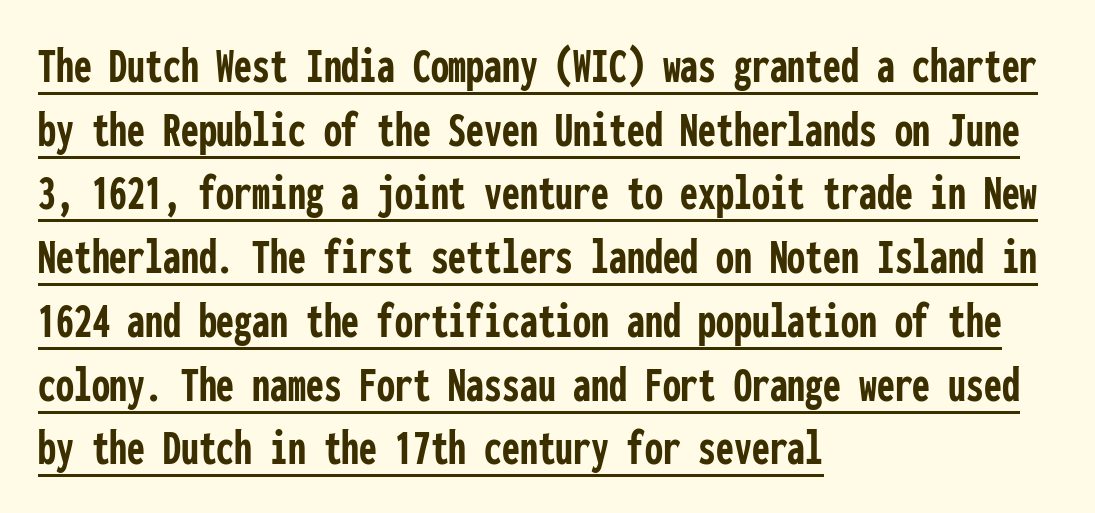
The passage shown has conventional tracking throughout. Underline: present. The passage is arranged the way most books set body copy — flush left. This is roman type, the default non-slanted kind. Compared with an ordinary text face, these strokes are far heavier — a full bold. The letters march in equal steps, a hallmark of fixed-pitch type.
